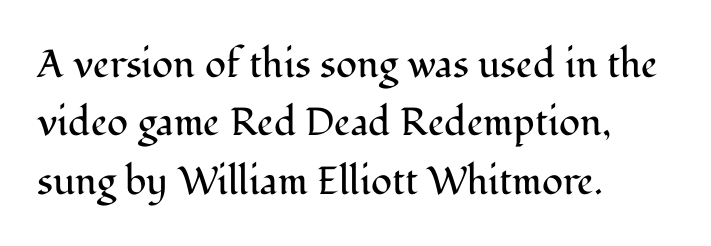
Q: Is the text bold? A: No.
Q: Is the text italic (slanted)? A: No, it is upright.
Q: Is the typeface a serif or a sans-serif typeface? A: Serif.
Q: Is the text underlined? A: No.
Q: How is the paragraph aligned? A: Left-aligned.
Q: Is the spacing between letters normal or unusually wide? A: Normal.
Q: Is the spacing between lines tight, normal or loose? A: Normal.
Q: Width (condensed, normal, or wide)? A: Normal.
Q: Stroke contrast? A: Medium.
Q: x-height? A: Medium.
Q: Monospaced? A: No.
